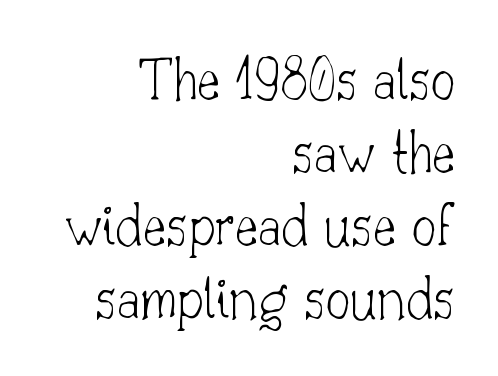
Q: Is the text bold? A: No.
Q: Is the text italic (slanted)? A: No, it is upright.
Q: Is the typeface a serif or a sans-serif typeface? A: Serif.
Q: Is the text underlined? A: No.
Q: How is the paragraph aligned? A: Right-aligned.
Q: Is the spacing between letters normal or unusually wide? A: Normal.
Q: Width (condensed, normal, or wide)? A: Normal.
Q: Stroke contrast? A: Low.
Q: x-height? A: Small.
Q: Monospaced? A: No.
